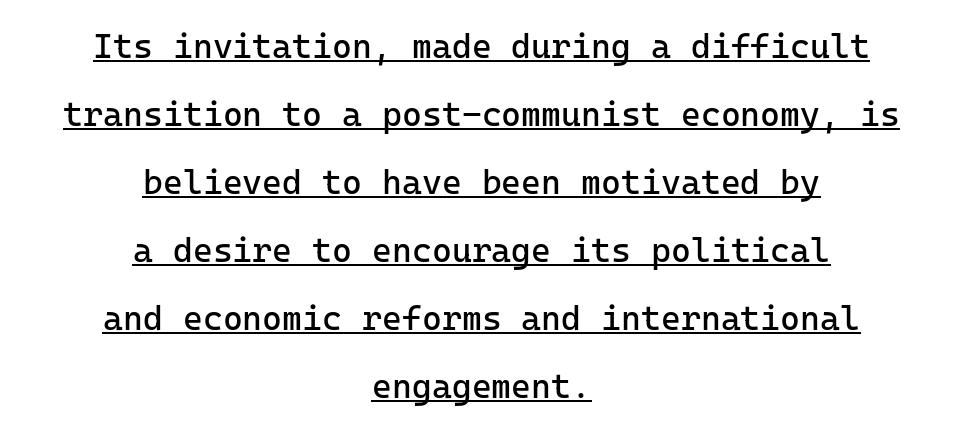
The designer went with a sans here, leaving each stem footless. Horizontal alignment here is central, giving a formal, balanced look. Descenders here cross a horizontal rule under the line. You could call the tracking neutral — neither tight nor loose. Italic? Not at all — the glyphs are vertical. The block of text is sparse from top to bottom, with ample space between rows.
